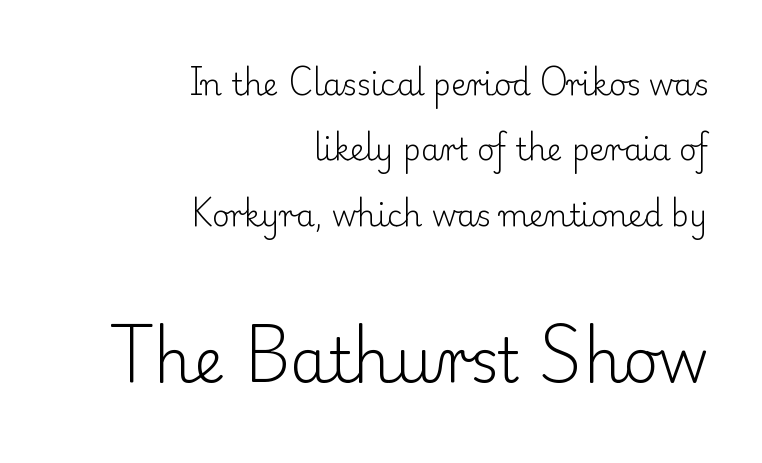
How are the letters spaced? Ordinarily, with no added tracking. Check the space under the baseline: it is left empty. Airy leading. Think of a printed novel: that variable character pitch is what you see here. Is the type heavy? It reads as light-to-regular instead.
